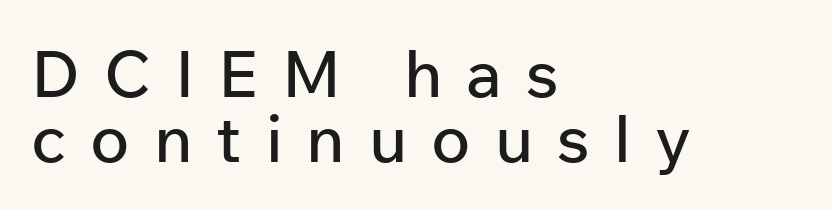
Looks like regular typesetting: each glyph gets only the width it needs. Quick note: interline space is minimal. Does the copy run flush right? No — it runs flush left. Is this a sans? Yes — the strokes have no serifs. It's the straight-up-and-down kind of type. The space beneath each line is pristine and unruled.
